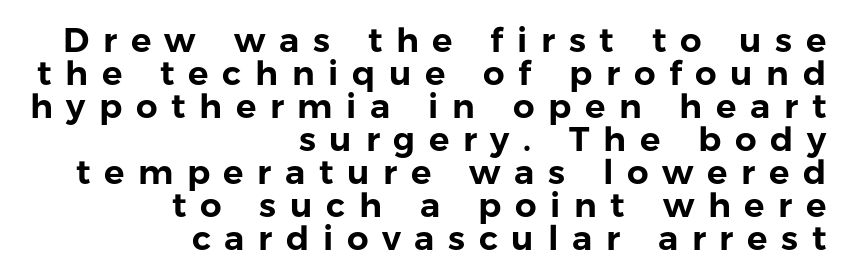
Teacher's note: observe the even right margin — that is flush-right alignment. Serif or sans? Sans — the stroke terminals are bare. Descenders are the only things crossing below the line. Each letter keeps its own natural width here, so spacing adapts to shape.
